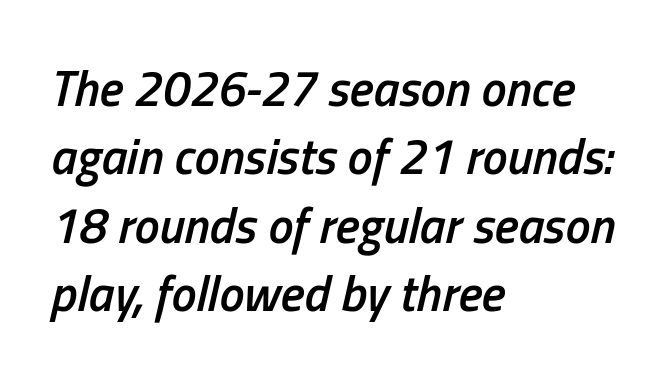
The image shows 50 px semibold, condensed type, italic (leaning right); set left-aligned, normal line spacing (1.37x), normal letter spacing, not underlined; low stroke contrast and a medium x-height.
